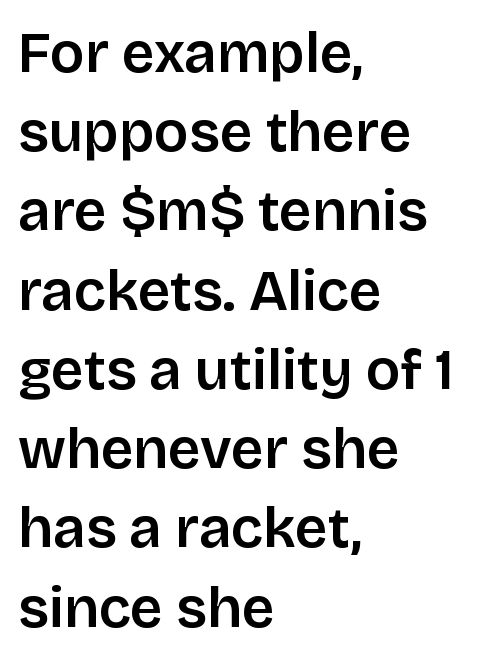
The image shows 57 px sans-serif type, upright; set left-aligned, normal line spacing (1.39x), normal letter spacing, not underlined; low stroke contrast and a large x-height.
